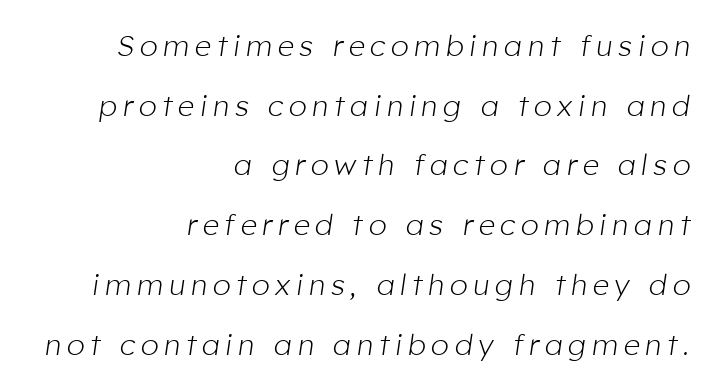
{"italic": "yes", "lean": "right", "slant_degrees": 8, "bold": "no", "weight": "light", "width": "normal", "stroke_contrast": "low", "x_height": "medium", "monospaced": "no", "underline": "no", "align": "right", "line_spacing": "loose", "line_spacing_ratio": 2.06, "letter_spacing": "wide", "letter_spacing_em": 0.2, "glyph_px": 29}
